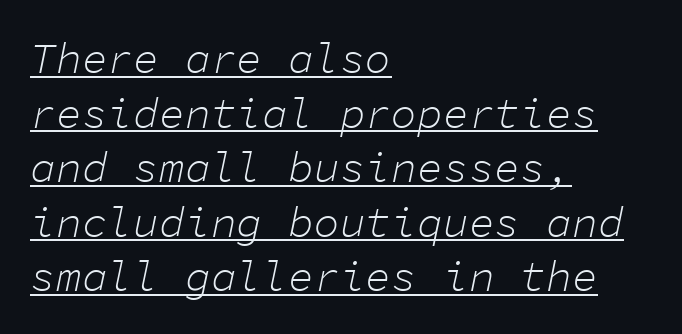
Q: Is the text bold? A: No.
Q: Is the text italic (slanted)? A: Yes, it leans right by about 11 degrees.
Q: Is the text underlined? A: Yes.
Q: How is the paragraph aligned? A: Left-aligned.
Q: Is the spacing between letters normal or unusually wide? A: Normal.
Q: Is the spacing between lines tight, normal or loose? A: Normal.
Q: Width (condensed, normal, or wide)? A: Normal.
Q: Stroke contrast? A: Low.
Q: x-height? A: Medium.
Q: Monospaced? A: Yes.
